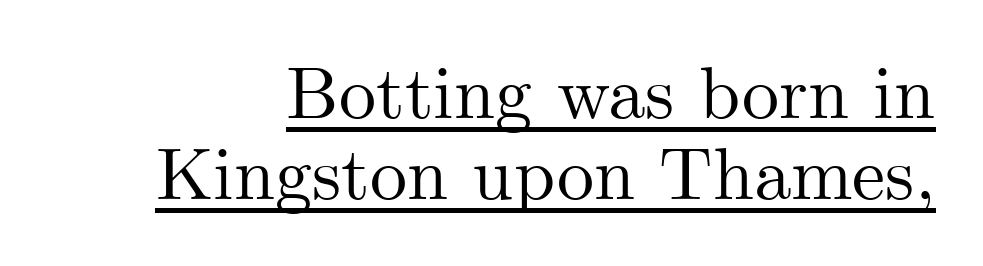
{"serif": "yes", "italic": "no", "width": "normal", "stroke_contrast": "medium", "x_height": "small", "monospaced": "no", "underline": "yes", "line_spacing": "tight", "line_spacing_ratio": 1.09, "letter_spacing": "normal", "letter_spacing_em": 0.0, "glyph_px": 74}
